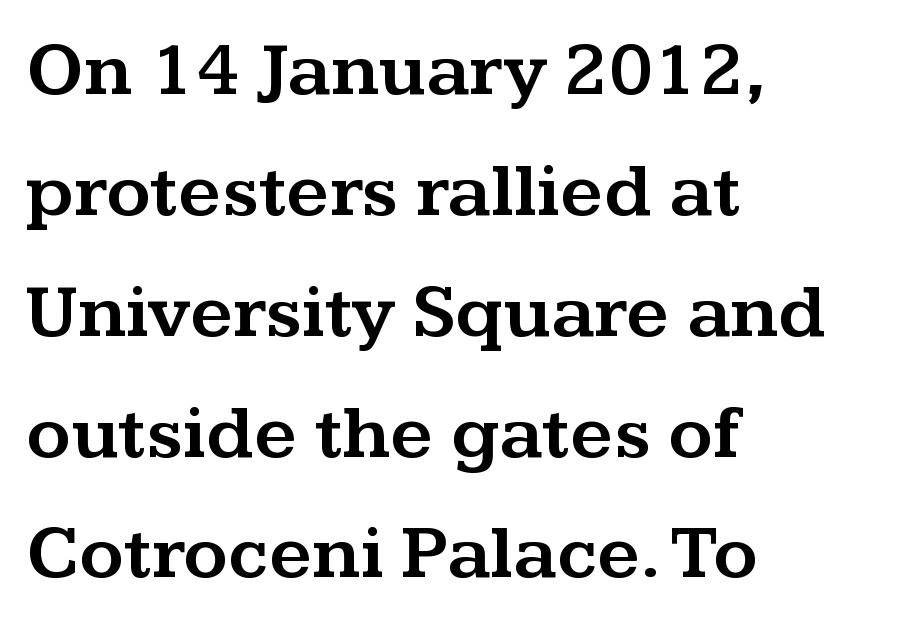
Q: Is the text italic (slanted)? A: No, it is upright.
Q: Is the typeface a serif or a sans-serif typeface? A: Serif.
Q: Is the text underlined? A: No.
Q: How is the paragraph aligned? A: Left-aligned.
Q: Is the spacing between letters normal or unusually wide? A: Normal.
Q: Is the spacing between lines tight, normal or loose? A: Normal.
Q: Width (condensed, normal, or wide)? A: Wide.
Q: Stroke contrast? A: Medium.
Q: x-height? A: Medium.
Q: Monospaced? A: No.
